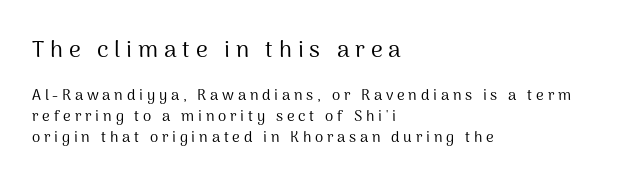
{"italic": "no", "bold": "no", "underline": "no", "align": "left", "line_spacing": "normal", "line_spacing_ratio": 1.41, "letter_spacing": "wide", "letter_spacing_em": 0.25, "larger_block": "first", "size_ratio": 1.53, "glyph_px": 23}
